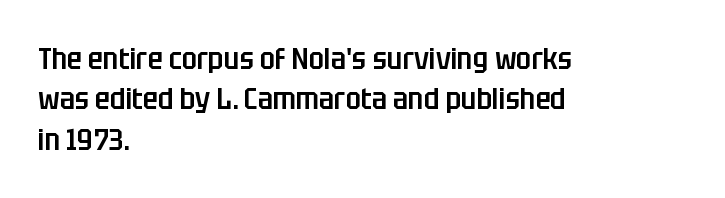
The vertical gap from one line to the next is medium. Looks like regular typesetting: each glyph gets only the width it needs. Do the letters lean? They stand straight. The type family on display is of the sans-serif kind. A student would call this left alignment; a typographer would say flush left, rag right. A somewhat darkened texture: the type is semibold rather than bold.
